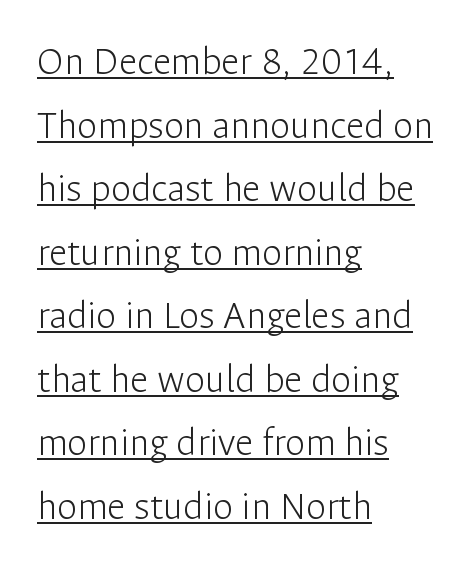
{"serif": "no", "italic": "no", "bold": "no", "weight": "light", "width": "normal", "stroke_contrast": "low", "x_height": "medium", "monospaced": "no", "underline": "yes", "align": "left", "line_spacing": "normal", "line_spacing_ratio": 1.55, "letter_spacing": "normal", "letter_spacing_em": 0.0, "glyph_px": 41}
